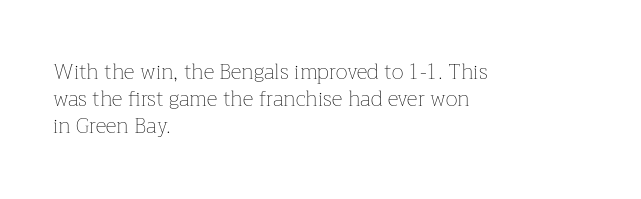
Q: Is the text bold? A: No.
Q: Is the text italic (slanted)? A: No, it is upright.
Q: Is the text underlined? A: No.
Q: How is the paragraph aligned? A: Left-aligned.
Q: Is the spacing between letters normal or unusually wide? A: Normal.
Q: Is the spacing between lines tight, normal or loose? A: Normal.
